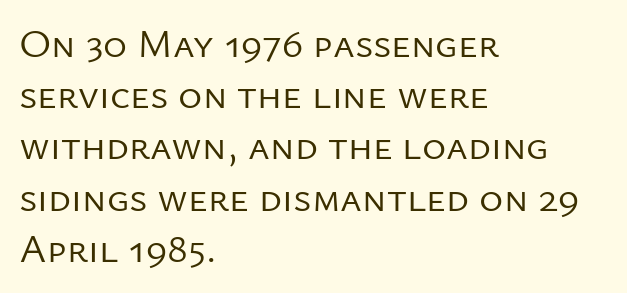
Spacing verdict: proportional, widths tailored to each character. No italicization has been applied; the sample stays upright. The zone under the glyphs is completely vacant. Compared with a typical body face, this is equally light or lighter still. The type family on display is of the sans-serif kind.
